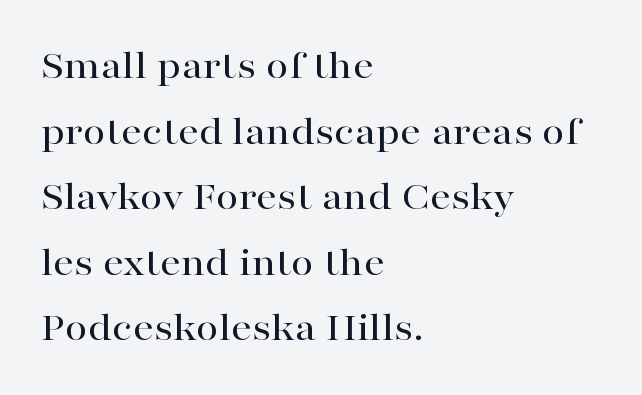
The image shows 41 px wide serif type, upright; set left-aligned, normal line spacing (1.6x), normal letter spacing, not underlined; high stroke contrast and a medium x-height.
